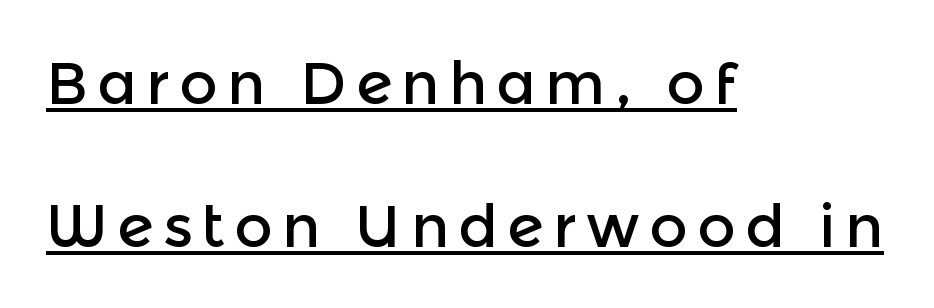
Q: Is the text italic (slanted)? A: No, it is upright.
Q: Is the typeface a serif or a sans-serif typeface? A: Sans-serif.
Q: Is the text underlined? A: Yes.
Q: How is the paragraph aligned? A: Left-aligned.
Q: Is the spacing between lines tight, normal or loose? A: Loose.
Q: Width (condensed, normal, or wide)? A: Normal.
Q: x-height? A: Medium.
Q: Monospaced? A: No.
